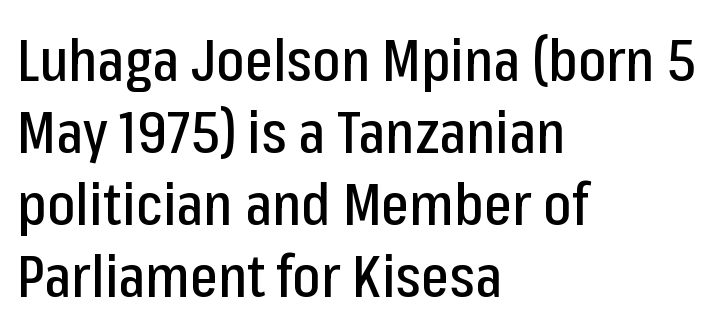
Q: Is the text italic (slanted)? A: No, it is upright.
Q: Is the typeface a serif or a sans-serif typeface? A: Sans-serif.
Q: Is the text underlined? A: No.
Q: How is the paragraph aligned? A: Left-aligned.
Q: Is the spacing between letters normal or unusually wide? A: Normal.
Q: Width (condensed, normal, or wide)? A: Condensed.
Q: Stroke contrast? A: Low.
Q: x-height? A: Medium.
Q: Monospaced? A: No.
